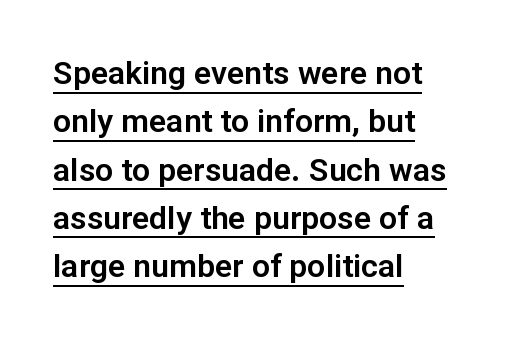
Each line of the rendering has a horizontal stroke beneath the glyphs. Is the block centered? No — it sits flush against the left margin. The face used here is rendered with its standard letterfit. You could not count columns in this text — the font is proportionally spaced. The axis of the letterforms is exactly vertical.
